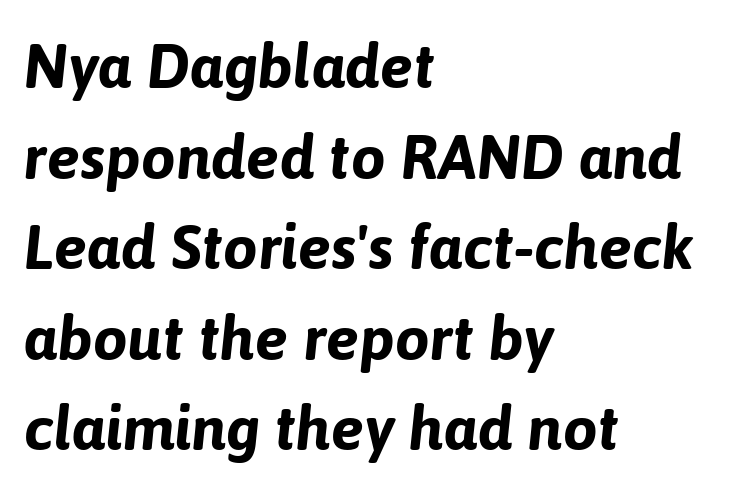
The image shows 62 px bold type, italic (leaning right); set left-aligned, normal line spacing (1.46x), normal letter spacing, not underlined; low stroke contrast and a medium x-height.
